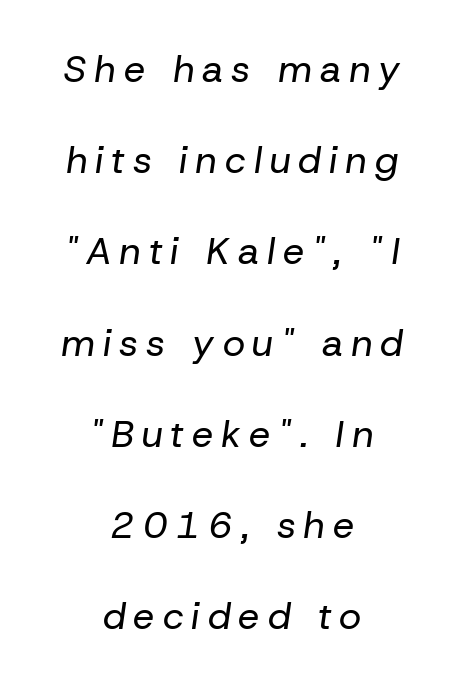
Q: Is the text bold? A: No.
Q: Is the text italic (slanted)? A: Yes, it leans right by about 8 degrees.
Q: Is the text underlined? A: No.
Q: How is the paragraph aligned? A: Centered.
Q: Is the spacing between letters normal or unusually wide? A: Unusually wide.
Q: Is the spacing between lines tight, normal or loose? A: Loose.
Q: Width (condensed, normal, or wide)? A: Normal.
Q: Stroke contrast? A: Low.
Q: x-height? A: Medium.
Q: Monospaced? A: No.
